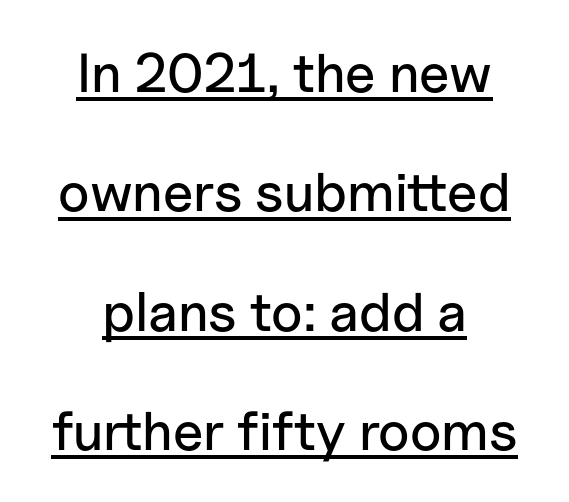
Both edges are ragged and mirror each other, which tells us the setting is centered. The passage shown is underscored from start to finish. Spacing verdict: proportional, widths tailored to each character. Check where the strokes stop: nothing finishes them off — pure sans.
